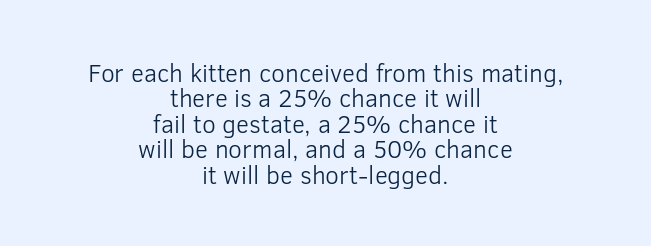
Q: Is the text bold? A: No.
Q: Is the text italic (slanted)? A: No, it is upright.
Q: Is the text underlined? A: No.
Q: How is the paragraph aligned? A: Centered.
Q: Is the spacing between letters normal or unusually wide? A: Normal.
Q: Is the spacing between lines tight, normal or loose? A: Tight.
